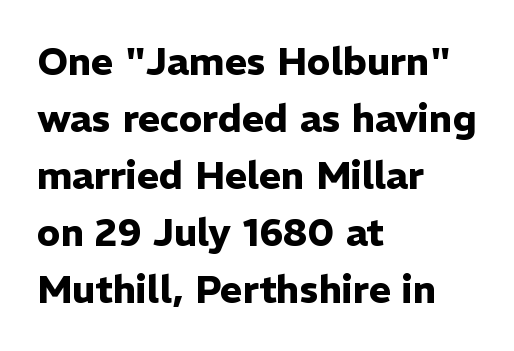
The strokes are fattened all the way to bold. Only glyphs here, with clear space below each row. Is the letter spacing exaggerated? No — it looks like the ordinary default. You could not count columns in this text — the font is proportionally spaced. To sum up the face: it is a sans, with no serifs. Alignment: flush left.
